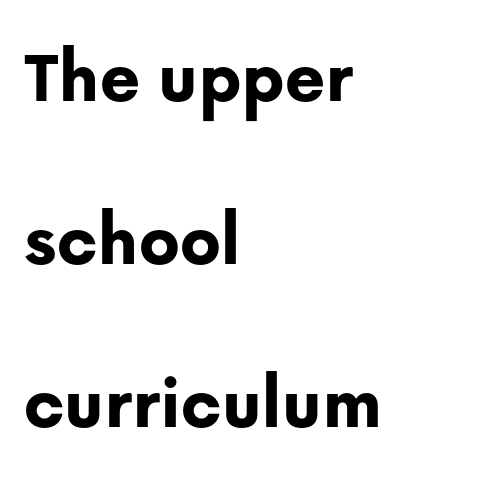
{"serif": "no", "italic": "no", "bold": "yes", "weight": "bold", "width": "normal", "stroke_contrast": "low", "x_height": "medium", "monospaced": "no", "underline": "no", "align": "left", "line_spacing": "loose", "line_spacing_ratio": 2.12, "letter_spacing": "normal", "letter_spacing_em": 0.0, "glyph_px": 77}
